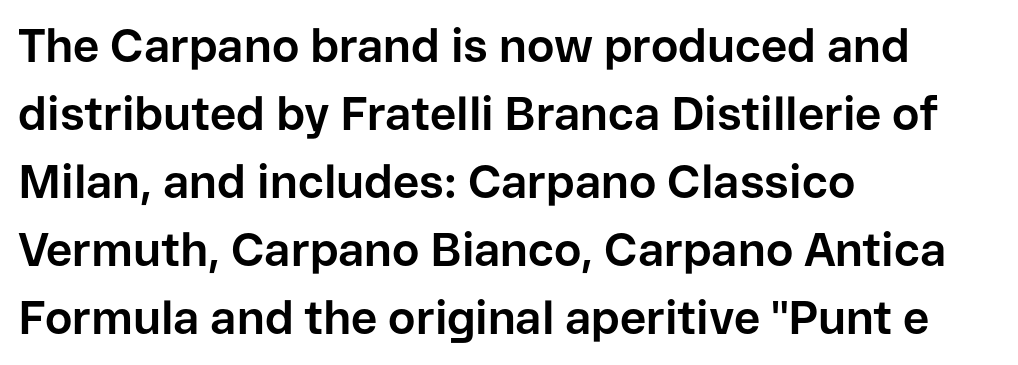
Each line starts at the same left margin while the right side varies. Do the characters align in a grid? No, the font is proportional. Stroke thickness is high; the sample reads as a true bold. You could call the tracking neutral — neither tight nor loose.
